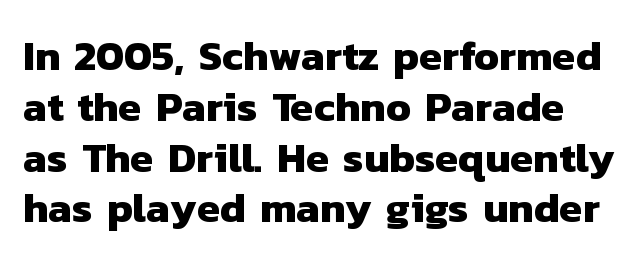
What weight is shown? A full bold with thick strokes. The gap between lines stays unmarked. These lines are rendered in a variable-pitch font. Nobody touched the tracking dial on this one.
